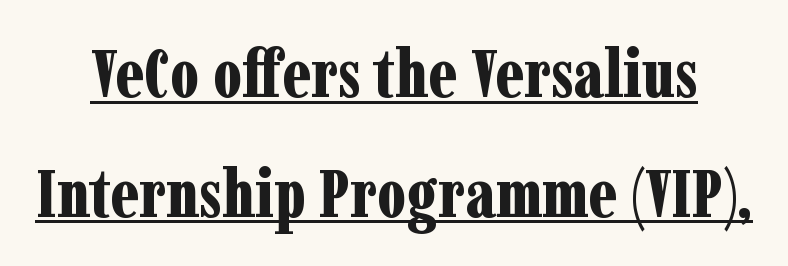
{"serif": "yes", "italic": "no", "bold": "yes", "weight": "bold", "width": "condensed", "stroke_contrast": "low", "x_height": "medium", "monospaced": "no", "underline": "yes", "line_spacing_ratio": 1.76, "letter_spacing": "normal", "letter_spacing_em": 0.0, "glyph_px": 68}
